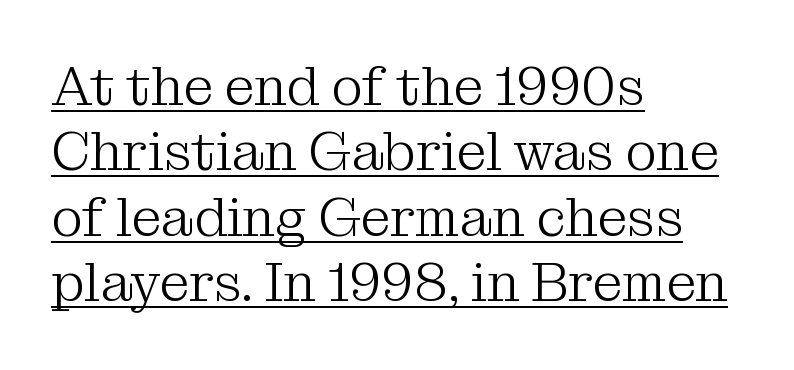
Posture: upright roman. Spacing verdict: proportional, widths tailored to each character. Typeset ragged right — the left edge is the straight one. The characters are drawn with everyday or finer stroke widths. A serif font was chosen for this passage.
